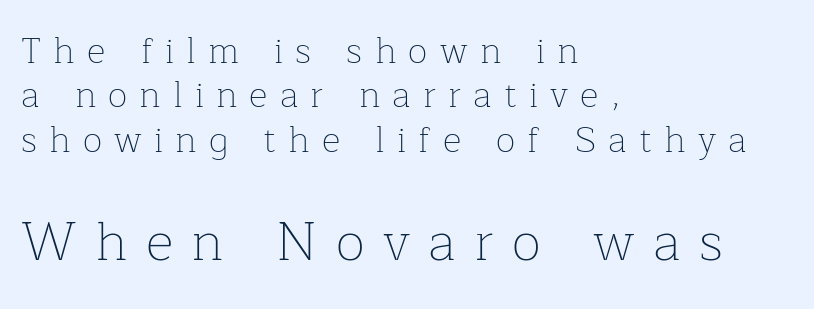
Bold? No — there's no thickening of the strokes. The string is rendered with underlining switched off. Every stem runs plumb, perpendicular to the baseline. The face used here appears at its bigger size in the lower chunk.
